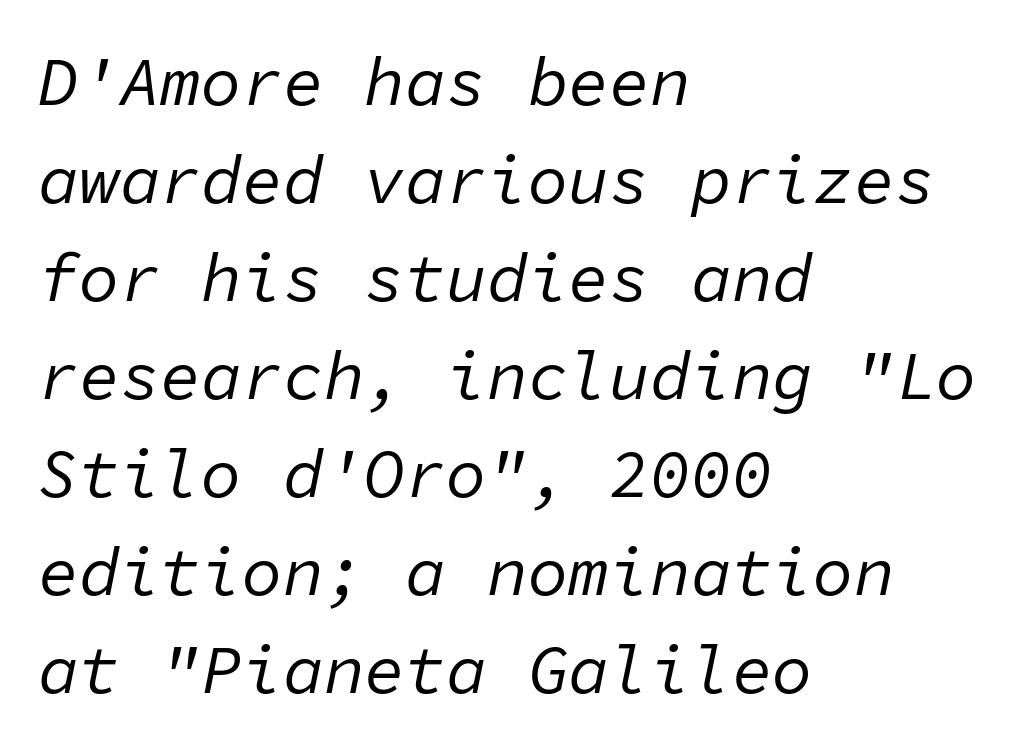
The image shows 68 px regular-weight type, italic (leaning right), monospaced; set left-aligned, normal line spacing (1.44x), normal letter spacing, not underlined; low stroke contrast and a medium x-height.
